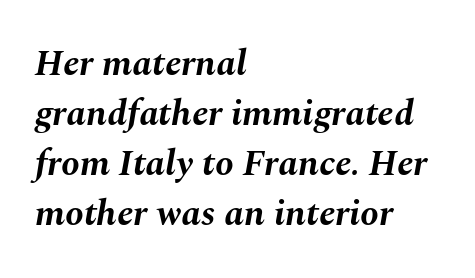
{"italic": "yes", "lean": "right", "slant_degrees": 10, "bold": "yes", "weight": "bold", "width": "normal", "stroke_contrast": "medium", "x_height": "medium", "monospaced": "no", "underline": "no", "align": "left", "line_spacing": "normal", "line_spacing_ratio": 1.35, "letter_spacing": "normal", "letter_spacing_em": 0.0, "glyph_px": 37}
